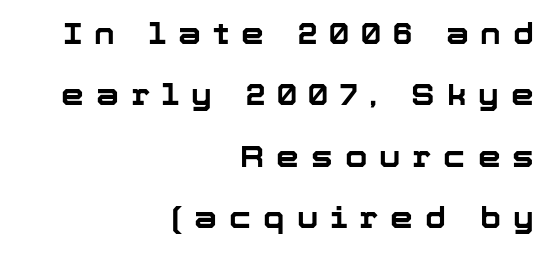
{"serif": "no", "italic": "no", "bold": "yes", "weight": "bold", "width": "normal", "stroke_contrast": "low", "x_height": "medium", "monospaced": "no", "underline": "no", "align": "right", "line_spacing": "loose", "line_spacing_ratio": 2.12, "letter_spacing": "wide", "letter_spacing_em": 0.41, "glyph_px": 29}
